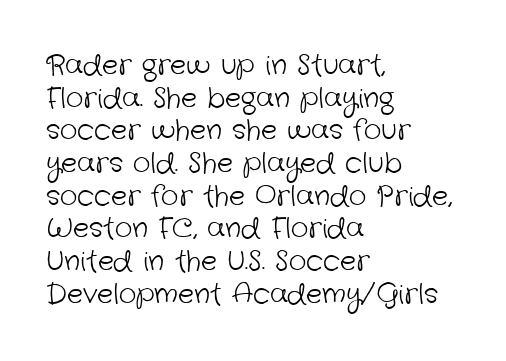
These glyphs show unthickened strokes, regular width or finer. The glyphs are unaccompanied by any horizontal stroke below them. The horizontal fit of the characters is conventional and even. The rendering anchors every line to the left-hand side.
